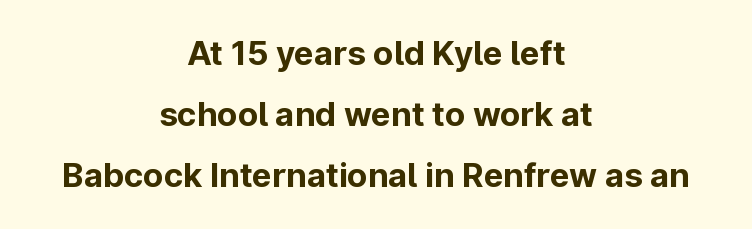
Q: Is the text bold? A: Yes.
Q: Is the text italic (slanted)? A: No, it is upright.
Q: Is the typeface a serif or a sans-serif typeface? A: Sans-serif.
Q: Is the text underlined? A: No.
Q: How is the paragraph aligned? A: Centered.
Q: Is the spacing between letters normal or unusually wide? A: Normal.
Q: Width (condensed, normal, or wide)? A: Normal.
Q: Stroke contrast? A: Low.
Q: x-height? A: Medium.
Q: Monospaced? A: No.
